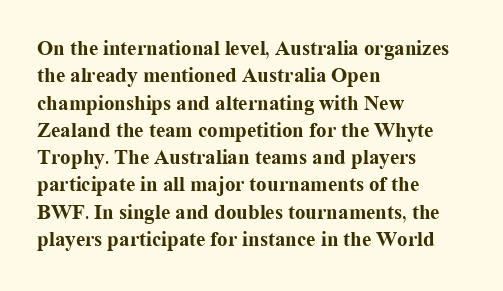
{"italic": "no", "bold": "yes", "underline": "no", "align": "left", "line_spacing": "normal", "line_spacing_ratio": 1.3, "letter_spacing": "normal", "letter_spacing_em": 0.0, "glyph_px": 21}
